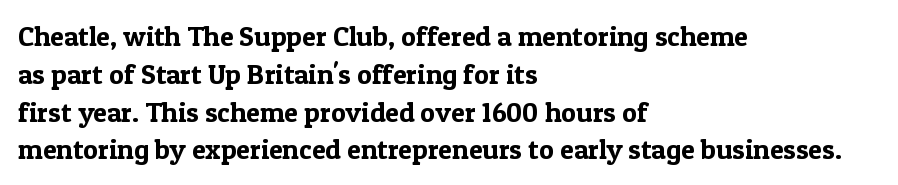
Each letter keeps its own natural width here, so spacing adapts to shape. Normally led — the rows are evenly, conventionally spaced. Is there any slant? The stems are plumb. Which margin do the lines hug? The left one — the right edge is uneven.
